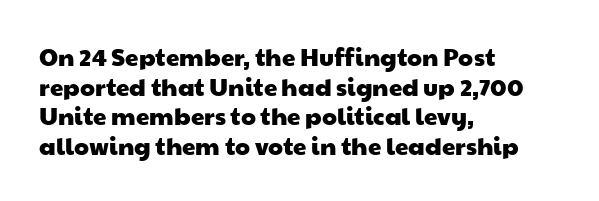
The image shows 24 px text type; set left-aligned, line spacing 1.23x, normal letter spacing, not underlined.
